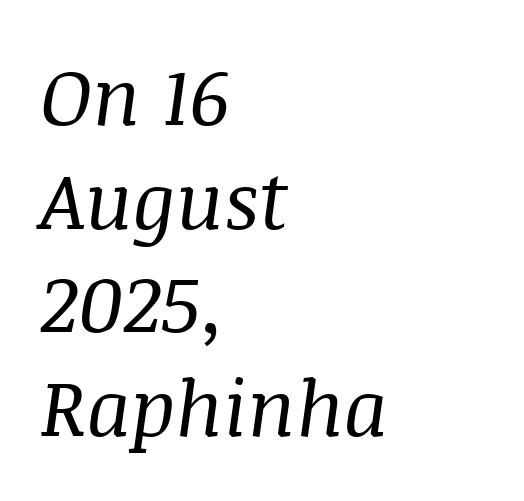
In terms of letterform style, serifs are clearly present. The paragraph shown leans on its left margin. Characters follow at the spacing the type designer built in. Does the lettering tilt? It does — this is italic.
